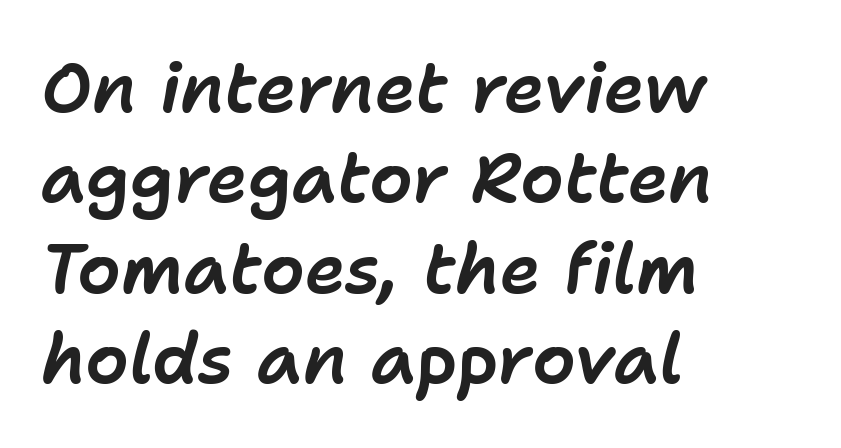
{"italic": "yes", "lean": "right", "slant_degrees": 11, "width": "normal", "stroke_contrast": "low", "x_height": "medium", "monospaced": "no", "underline": "no", "align": "left", "line_spacing": "normal", "line_spacing_ratio": 1.31, "letter_spacing": "normal", "letter_spacing_em": 0.0, "glyph_px": 69}
